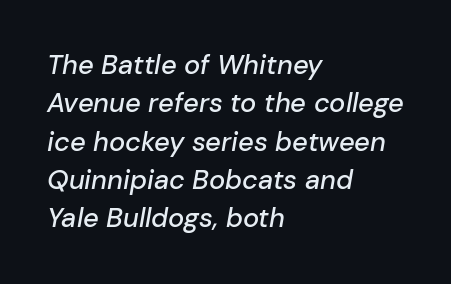
The zone under the glyphs is completely vacant. These lines are set flush left with a ragged right edge. Caption: standard tracking, unaltered. Vertically, the passage feels balanced, rows spaced as you'd expect.
